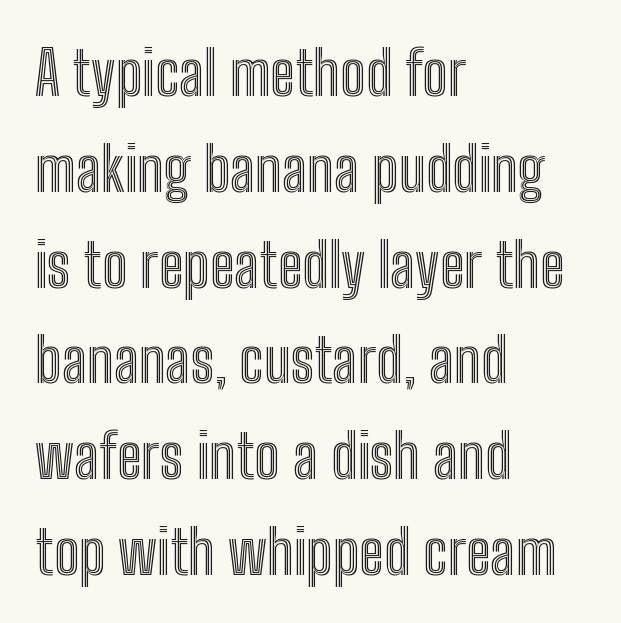
The image shows 61 px condensed type, upright; set left-aligned, normal line spacing (1.57x), normal letter spacing, not underlined; a medium x-height.
